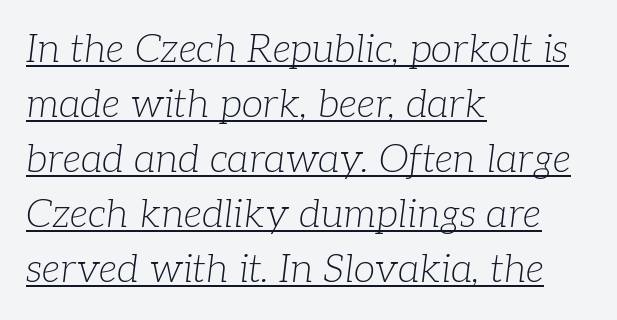
Proportional: the letters do not fall into vertical columns. Is the stroke heavy? The answer is a plain regular-or-lighter. The letterforms sit shoulder to shoulder at normal distance. Looking at the ascenders, they clearly lean. Each line starts at the same left margin while the right side varies. Students, observe: this is what conventionally led text looks like.
